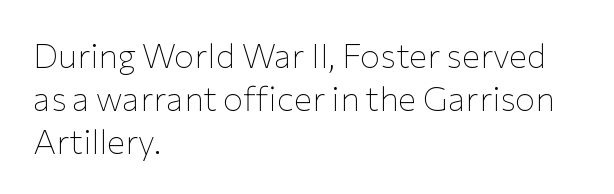
{"serif": "no", "italic": "no", "bold": "no", "weight": "thin", "width": "normal", "stroke_contrast": "low", "x_height": "medium", "monospaced": "no", "underline": "no", "align": "left", "line_spacing": "normal", "line_spacing_ratio": 1.26, "letter_spacing": "normal", "letter_spacing_em": 0.0, "glyph_px": 34}
